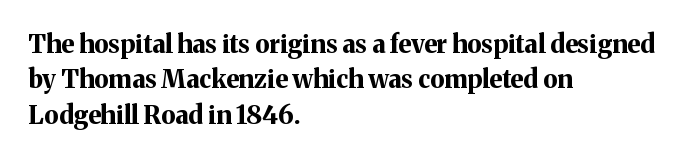
Q: Is the text bold? A: Yes.
Q: Is the text italic (slanted)? A: No, it is upright.
Q: Is the text underlined? A: No.
Q: How is the paragraph aligned? A: Left-aligned.
Q: Is the spacing between letters normal or unusually wide? A: Normal.
Q: Is the spacing between lines tight, normal or loose? A: Normal.
